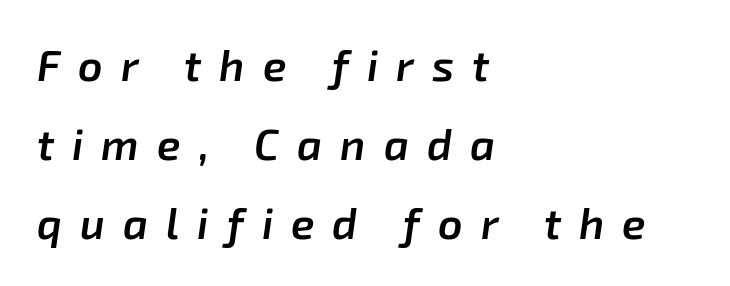
{"italic": "yes", "lean": "right", "slant_degrees": 8, "bold": "semi", "weight": "semibold", "width": "normal", "stroke_contrast": "low", "x_height": "medium", "monospaced": "no", "underline": "no", "align": "left", "line_spacing_ratio": 1.84, "letter_spacing": "wide", "letter_spacing_em": 0.42, "glyph_px": 43}
